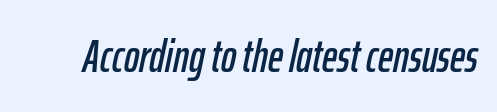
{"italic": "yes", "lean": "right", "slant_degrees": 12, "width": "condensed", "stroke_contrast": "low", "x_height": "medium", "monospaced": "no", "underline": "no", "letter_spacing": "normal", "letter_spacing_em": 0.0, "glyph_px": 46}
